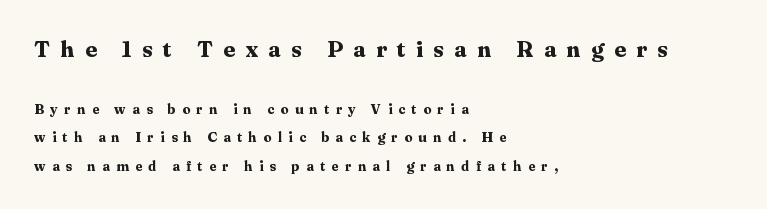
Q: Is the text bold? A: Yes.
Q: Is the text italic (slanted)? A: No, it is upright.
Q: Is the text underlined? A: No.
Q: How is the paragraph aligned? A: Left-aligned.
Q: Is the spacing between letters normal or unusually wide? A: Unusually wide.
Q: Is the spacing between lines tight, normal or loose? A: Loose.
Q: Which block of text is set in a larger size, the first (top) or the second (bottom)? A: The first (top) one.
